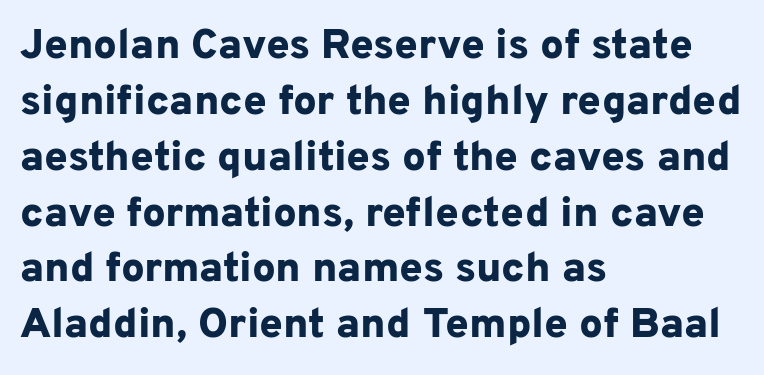
{"serif": "no", "italic": "no", "bold": "yes", "weight": "bold", "width": "normal", "stroke_contrast": "low", "x_height": "medium", "monospaced": "no", "underline": "no", "align": "left", "line_spacing": "normal", "line_spacing_ratio": 1.33, "letter_spacing": "normal", "letter_spacing_em": 0.0, "glyph_px": 42}
